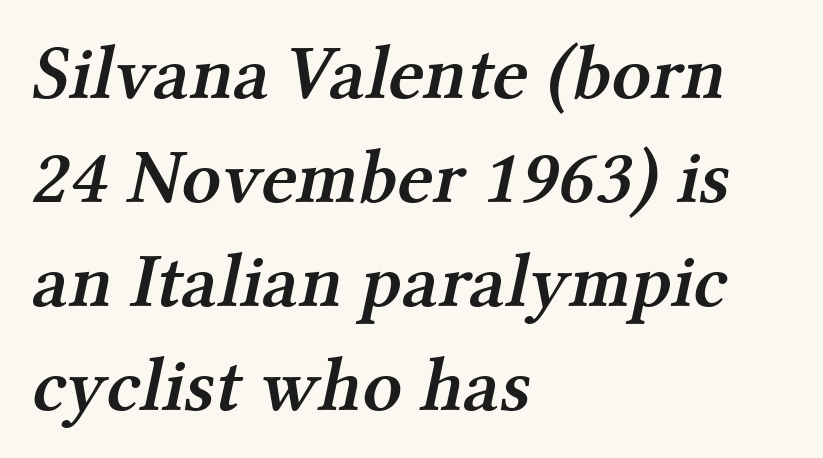
Is this a fixed-width face? No — the glyphs have proportional, varying widths. The lines in this sample share a left origin and differ only in where they stop. Classification — serif. The line texture is even and compact thanks to regular tracking.
